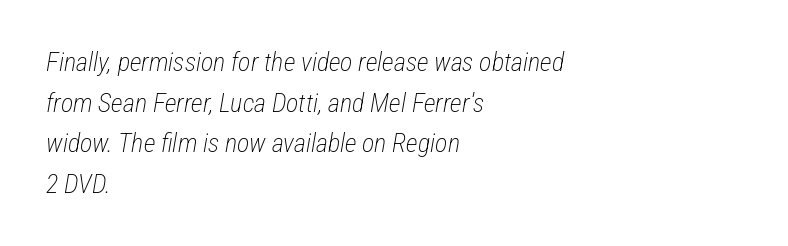
The lines in this sample share a left origin and differ only in where they stop. Just letters on the line, the space beneath them empty. This reads as an unemphasized weight, regular at the heaviest. This block has exactly the height ordinary leading produces.
